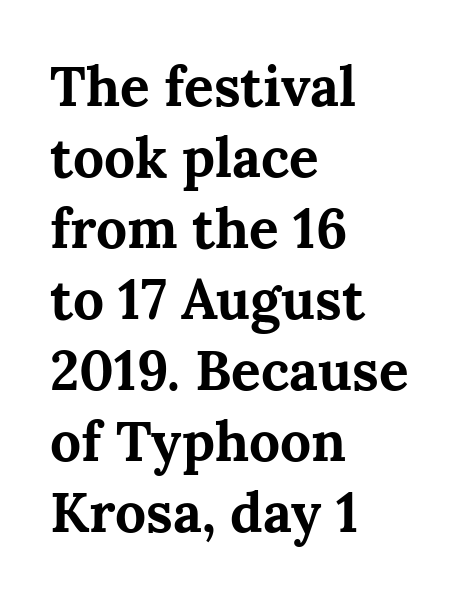
The space between consecutive lines is moderate. One-word summary of the alignment: left. The type sits square on the baseline with zero lean. A typesetter would call this zero additional tracking. Is this a fixed-width face? No — the glyphs have proportional, varying widths. Plain, unruled lines of type.
